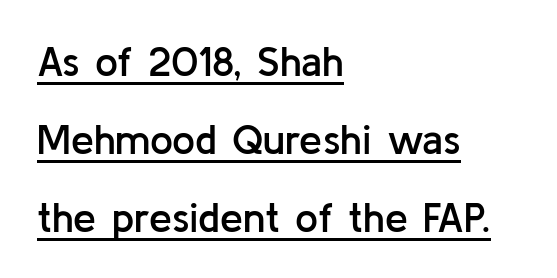
{"serif": "no", "italic": "no", "bold": "semi", "weight": "semibold", "width": "normal", "stroke_contrast": "low", "x_height": "medium", "monospaced": "no", "underline": "yes", "align": "left", "line_spacing": "loose", "line_spacing_ratio": 1.9, "letter_spacing": "normal", "letter_spacing_em": 0.0, "glyph_px": 41}
